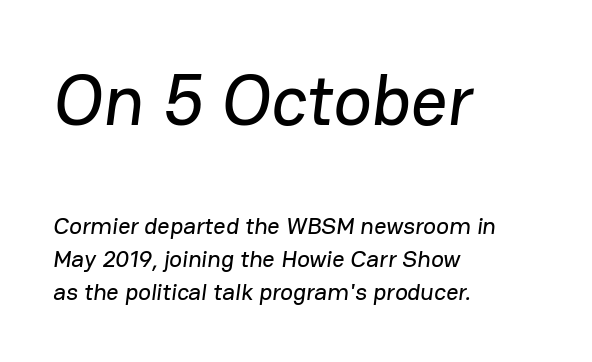
The image shows 72 px sans-serif type; set left-aligned, normal line spacing (1.38x), normal letter spacing, not underlined; the first (top) block is 3.0x larger; low stroke contrast and a medium x-height.
